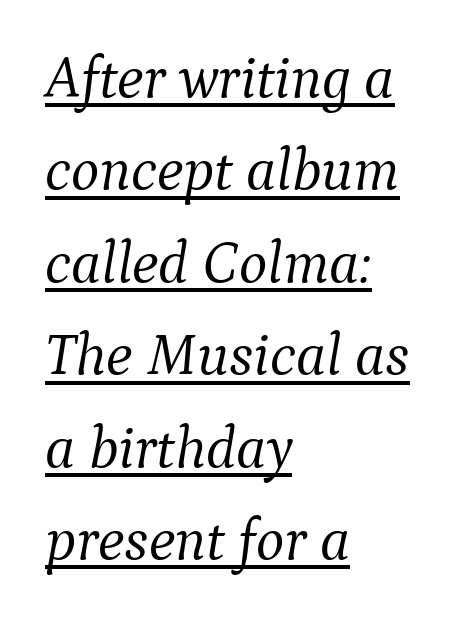
The image shows 60 px light serif type, italic (leaning right); set left-aligned, normal line spacing (1.54x), normal letter spacing, underlined; medium stroke contrast and a medium x-height.
